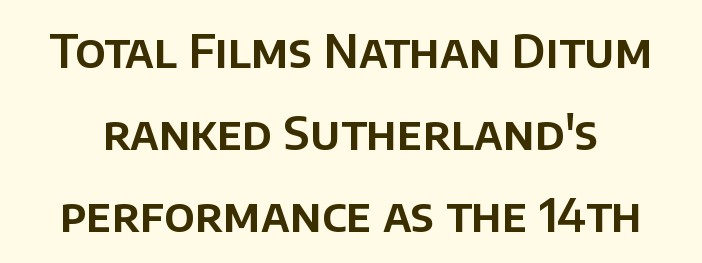
Q: Is the text italic (slanted)? A: No, it is upright.
Q: Is the typeface a serif or a sans-serif typeface? A: Sans-serif.
Q: Is the text underlined? A: No.
Q: Is the spacing between letters normal or unusually wide? A: Normal.
Q: Width (condensed, normal, or wide)? A: Normal.
Q: Stroke contrast? A: Low.
Q: x-height? A: Large.
Q: Monospaced? A: No.
